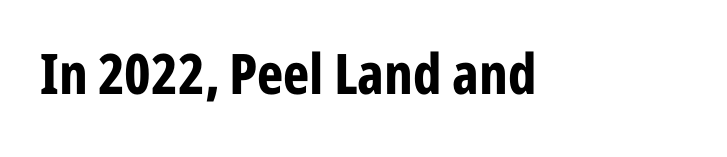
Honestly, the letter spacing is just normal — you wouldn't notice it. The space directly below the letters is spotless. Its strokes are broad and dark, the hallmark of bold type. Posture: upright roman. The characters display no serif detailing; their extremities are plain. The face used here is proportionally spaced, like ordinary book or web type.
